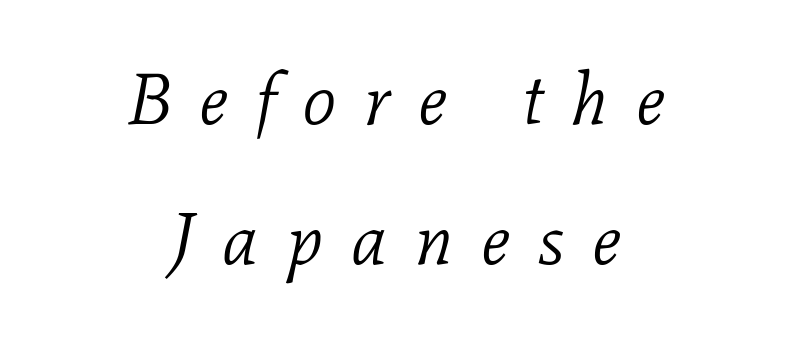
Serifs: yes, visible at the terminals of the letterforms. Do the characters align in a grid? No, the font is proportional. A typesetter would call this leading open, well beyond the default. Display-style spreading of the glyphs; the letterfit is very open. The zone under the glyphs is completely vacant.
